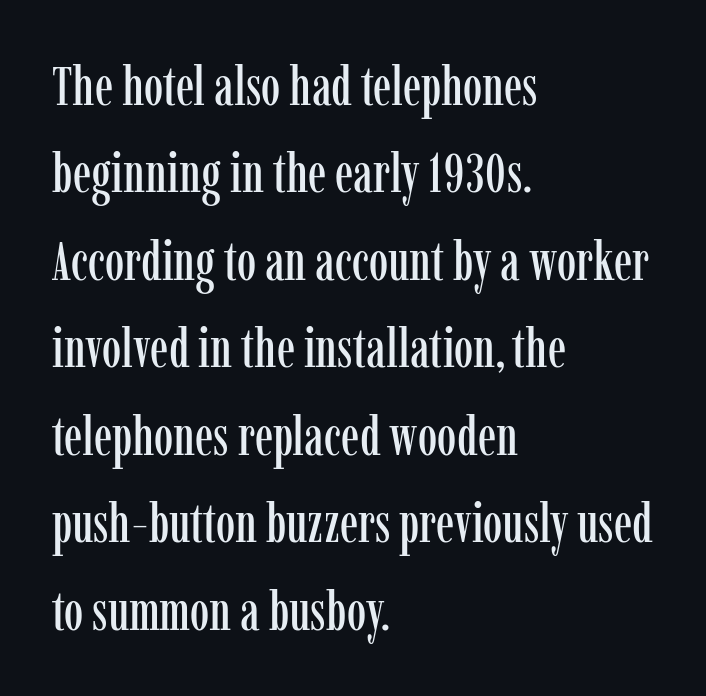
No extra tracking has been applied to these lines. The passage shown is not underscored anywhere. Old-style or modern, the face here clearly has serifs. You could not count columns in this text — the font is proportionally spaced. Interline gaps are of average width in this sample. The specimen reads as upright at a glance.
